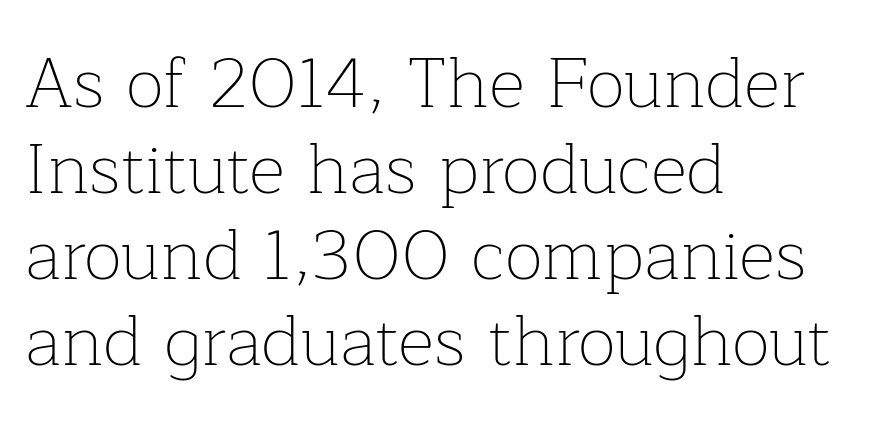
The image shows 71 px thin serif type, upright; set left-aligned, line spacing 1.21x, normal letter spacing, not underlined; low stroke contrast and a medium x-height.
